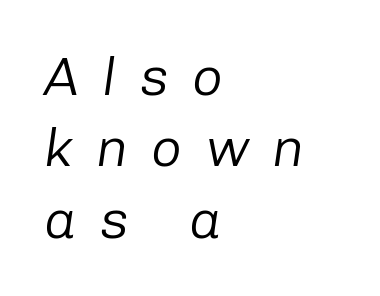
{"italic": "yes", "lean": "right", "slant_degrees": 8, "bold": "no", "weight": "regular", "width": "normal", "stroke_contrast": "low", "x_height": "medium", "monospaced": "no", "underline": "no", "align": "left", "line_spacing": "normal", "line_spacing_ratio": 1.32, "letter_spacing": "wide", "letter_spacing_em": 0.43, "glyph_px": 54}
